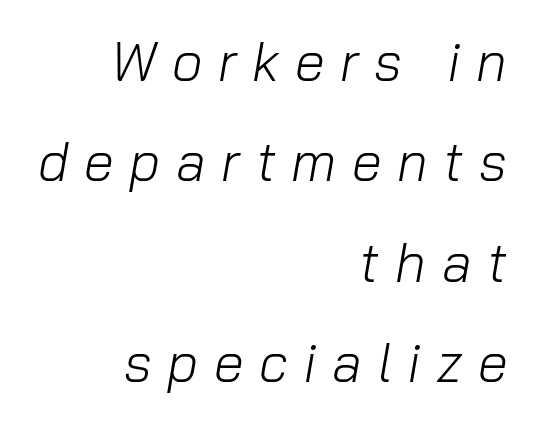
{"italic": "yes", "lean": "right", "slant_degrees": 10, "bold": "no", "weight": "light", "width": "normal", "stroke_contrast": "low", "x_height": "medium", "monospaced": "no", "underline": "no", "align": "right", "line_spacing_ratio": 1.86, "letter_spacing": "wide", "letter_spacing_em": 0.29, "glyph_px": 54}
